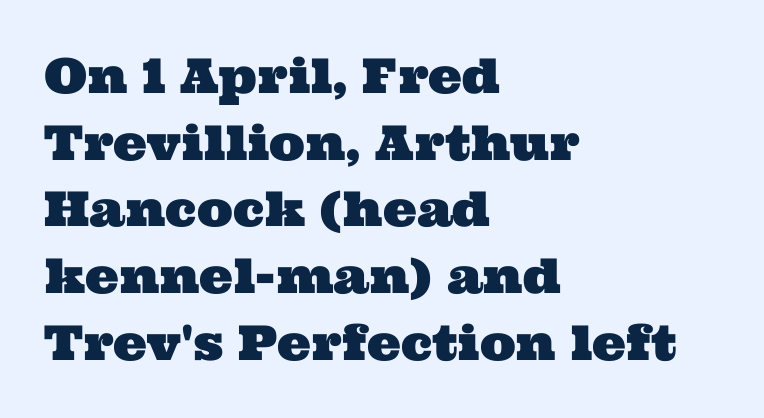
Beneath every word, the page is bare. This sample uses a serif face. The ragged edge is on the right, which tells us the setting is flush left. Does the leading feel generous? No, just average. Spacing verdict: proportional, widths tailored to each character.
